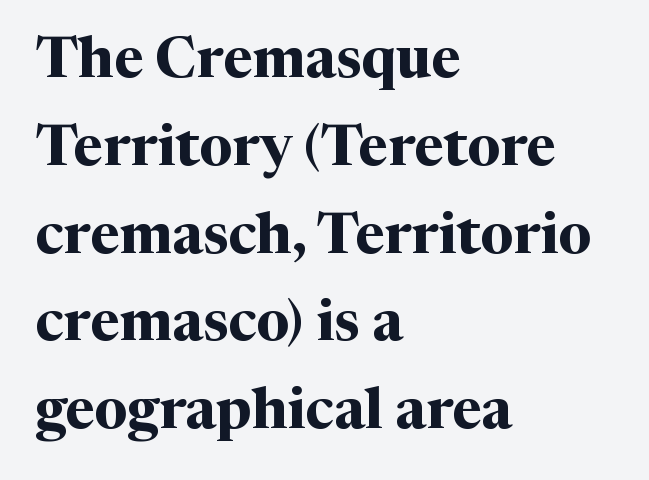
The image shows 57 px bold serif type, upright; set left-aligned, normal line spacing (1.54x), normal letter spacing, not underlined; medium stroke contrast and a medium x-height.
